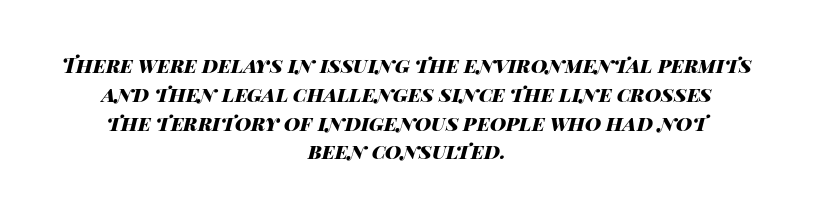
{"italic": "yes", "lean": "right", "slant_degrees": 14, "bold": "yes", "underline": "no", "align": "center", "line_spacing": "normal", "line_spacing_ratio": 1.44, "letter_spacing": "normal", "letter_spacing_em": 0.0, "glyph_px": 20}
